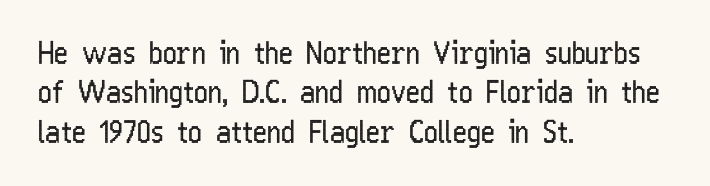
In terms of letterform style, serifs are entirely absent. Is the letter spacing exaggerated? No — it looks like the ordinary default. The lines are quadded left. Does the leading feel generous? No, just average. Descenders hang freely into open space. These lines were composed using upright roman letters.
